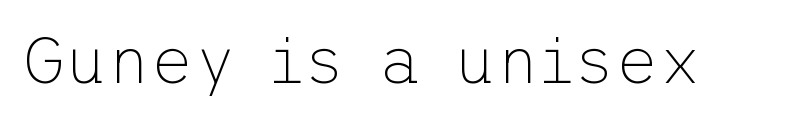
The image shows 66 px thin sans-serif type, upright; set normal letter spacing, not underlined; low stroke contrast and a medium x-height.
